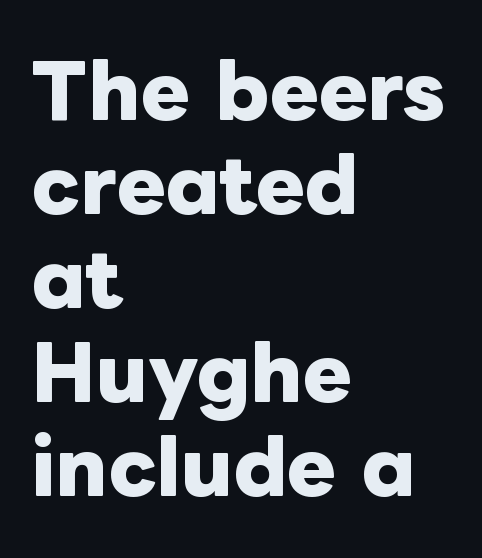
Does the copy run flush right? No — it runs flush left. Rendered with straight, roman letterforms. The letterforms sit shoulder to shoulder at normal distance. Check the space under the baseline: it is left empty. The face used here is proportionally spaced, like ordinary book or web type.
